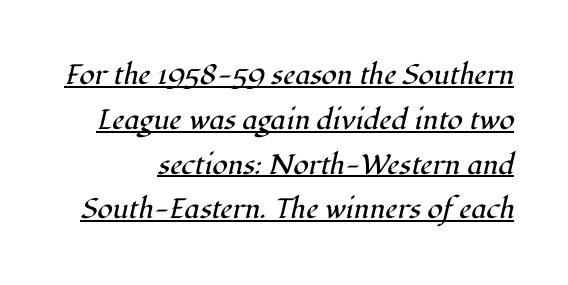
{"serif": "yes", "italic": "yes", "lean": "right", "slant_degrees": 12, "bold": "no", "weight": "regular", "width": "normal", "stroke_contrast": "high", "x_height": "medium", "monospaced": "no", "underline": "yes", "line_spacing": "normal", "line_spacing_ratio": 1.6, "letter_spacing": "normal", "letter_spacing_em": 0.0, "glyph_px": 28}
